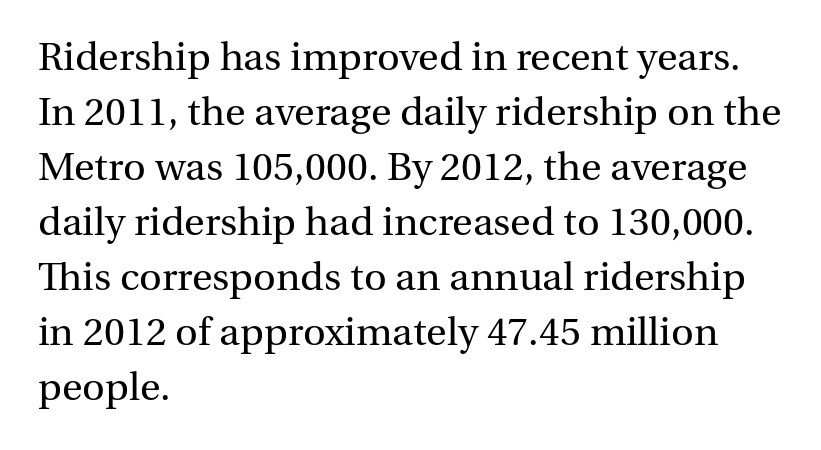
The image shows 42 px regular-weight serif type, upright; set left-aligned, normal line spacing (1.31x), normal letter spacing, not underlined; medium stroke contrast and a medium x-height.
